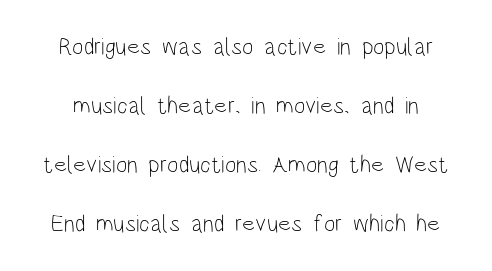
The image shows 24 px text type, upright; set loose line spacing (2.46x), normal letter spacing, not underlined.
